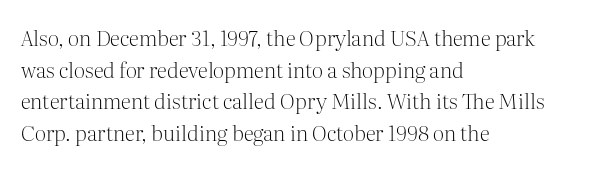
Style check: upright. Leftover space on each line is placed entirely after the last word. The rows are spaced the way most documents space them. The font is comparable to plain body text, perhaps lighter. Honestly, there is no underline to notice here at all. Nobody touched the tracking dial on this one.
